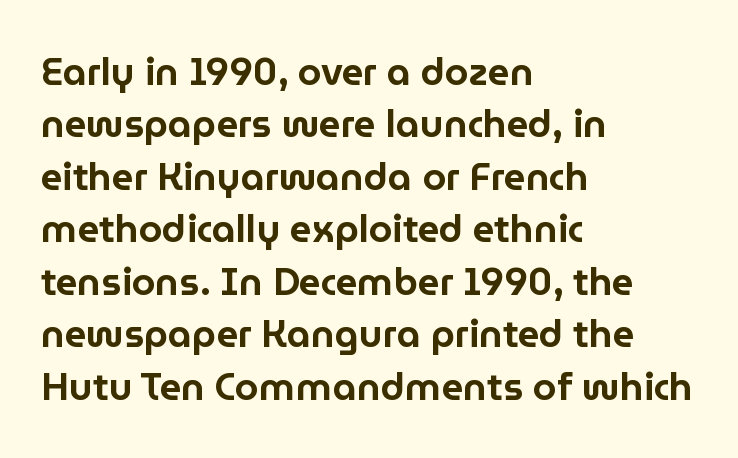
A normal amount of white space separates one row of letters from the next. The letters stand straight up with perfectly vertical stems. The designer went with a sans here, leaving each stem footless. Standard letterfit; no display-style spreading of the glyphs.
